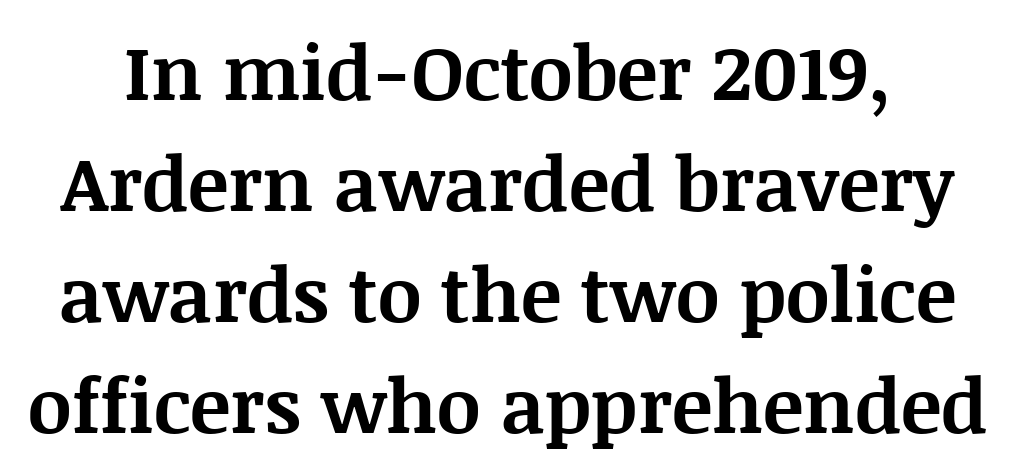
Q: Is the text bold? A: Yes.
Q: Is the text italic (slanted)? A: No, it is upright.
Q: Is the typeface a serif or a sans-serif typeface? A: Serif.
Q: Is the text underlined? A: No.
Q: Is the spacing between letters normal or unusually wide? A: Normal.
Q: Is the spacing between lines tight, normal or loose? A: Normal.
Q: Width (condensed, normal, or wide)? A: Normal.
Q: Stroke contrast? A: Medium.
Q: x-height? A: Large.
Q: Monospaced? A: No.
